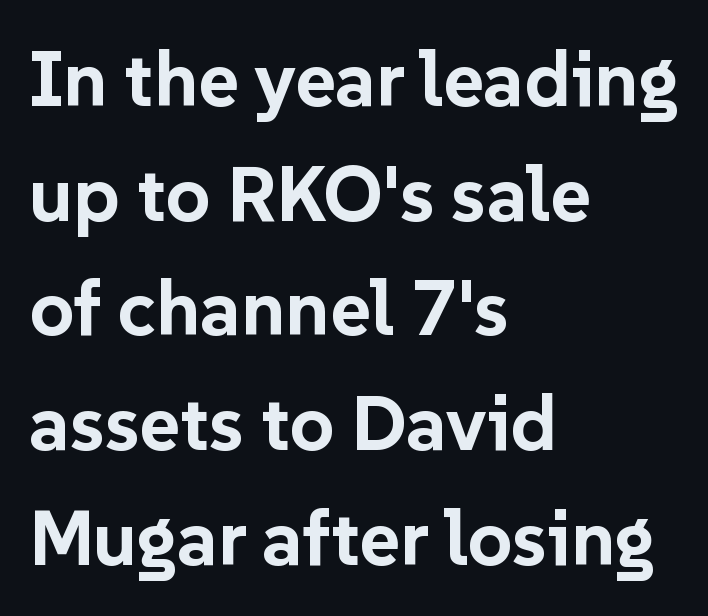
Bare-footed words on every line. Proportional: the letters do not fall into vertical columns. As a designer I'd log this as weight 700, bold. The rows are spaced the way most documents space them. These lines keep a tight, regular rhythm from letter to letter.
